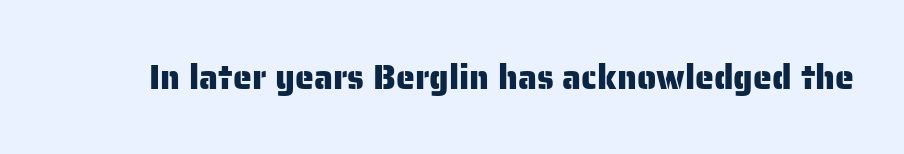
Look at the bottom of the vertical strokes: they stop flat, with no serifs. Just letters on the line, the space beneath them empty. A typesetter would call this proportional, since set widths differ per character. The lettering holds an erect, upright posture throughout. The horizontal fit of the characters is conventional and even.
